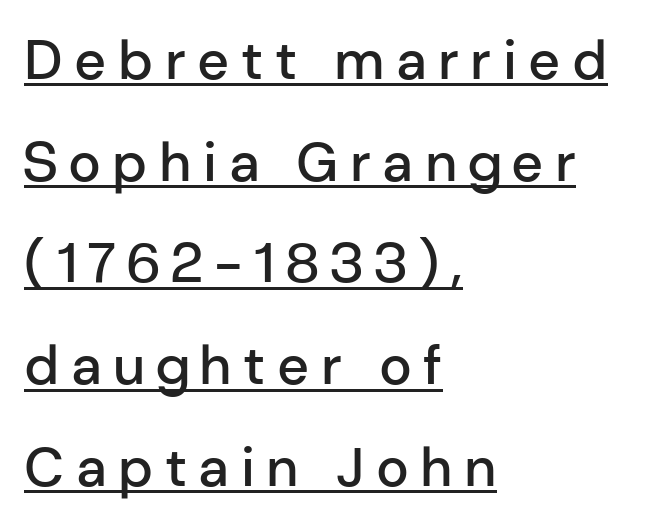
The image shows 55 px semibold sans-serif type, upright; set left-aligned, line spacing 1.85x, unusually wide letter spacing (+0.21 em), underlined; low stroke contrast and a medium x-height.
